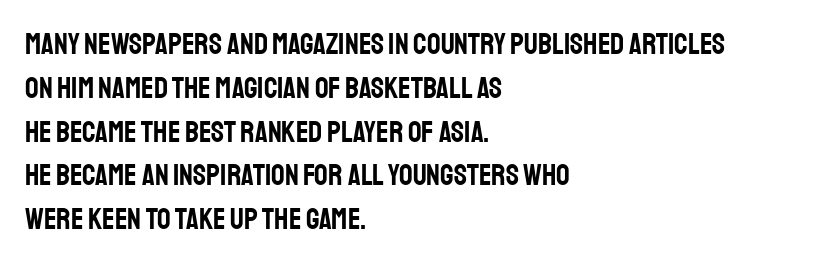
Each letter keeps its own natural width here, so spacing adapts to shape. If you drew a line through each stem, it would be perfectly vertical. Type style note: lacks serifs. Compared with a centered layout, this one pins lines to the left instead. Compared with typical paragraphs, the rows here are spaced about the same. Tracking here is standard; glyphs follow each other at the usual distance.
